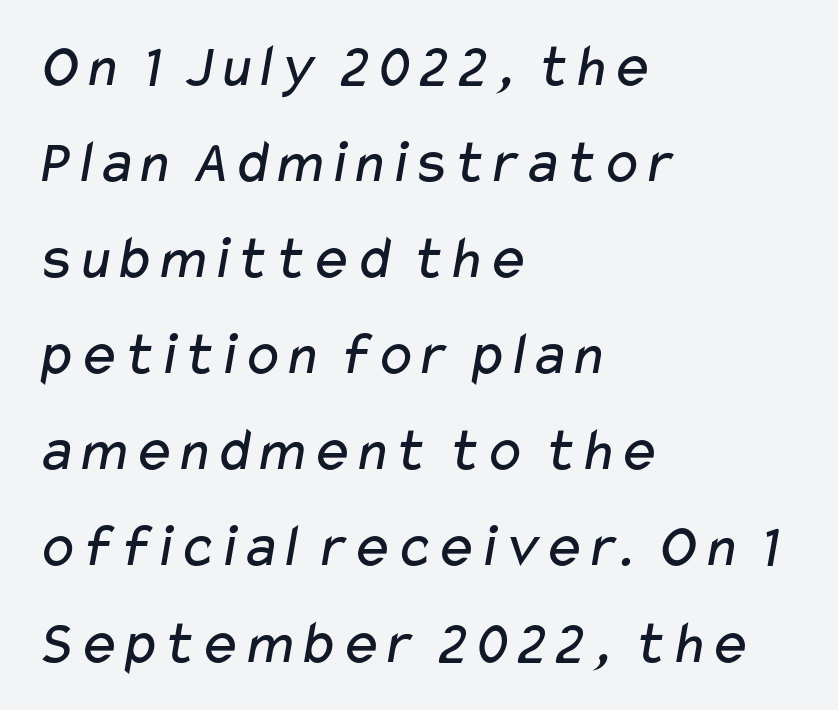
Q: Is the text bold? A: No.
Q: Is the typeface a serif or a sans-serif typeface? A: Sans-serif.
Q: Is the text underlined? A: No.
Q: How is the paragraph aligned? A: Left-aligned.
Q: Is the spacing between letters normal or unusually wide? A: Normal.
Q: Is the spacing between lines tight, normal or loose? A: Normal.
Q: Width (condensed, normal, or wide)? A: Wide.
Q: Stroke contrast? A: Low.
Q: x-height? A: Medium.
Q: Monospaced? A: No.
